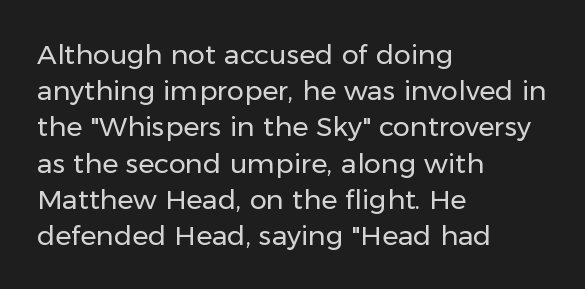
The strokes carry an ordinary text weight at most. Teacher's note: observe the even left margin — that is flush-left alignment. The lines sit at an ordinary, default distance from one another. Does extra space separate the letters? No, they use regular spacing. Posture: vertical. The specimen omits any rule beneath the text block's lines.
